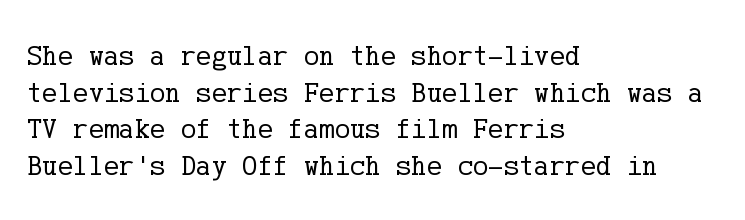
Q: Is the text bold? A: No.
Q: Is the text italic (slanted)? A: No, it is upright.
Q: Is the typeface a serif or a sans-serif typeface? A: Serif.
Q: Is the text underlined? A: No.
Q: How is the paragraph aligned? A: Left-aligned.
Q: Is the spacing between letters normal or unusually wide? A: Normal.
Q: Is the spacing between lines tight, normal or loose? A: Normal.
Q: Width (condensed, normal, or wide)? A: Normal.
Q: Stroke contrast? A: Low.
Q: x-height? A: Medium.
